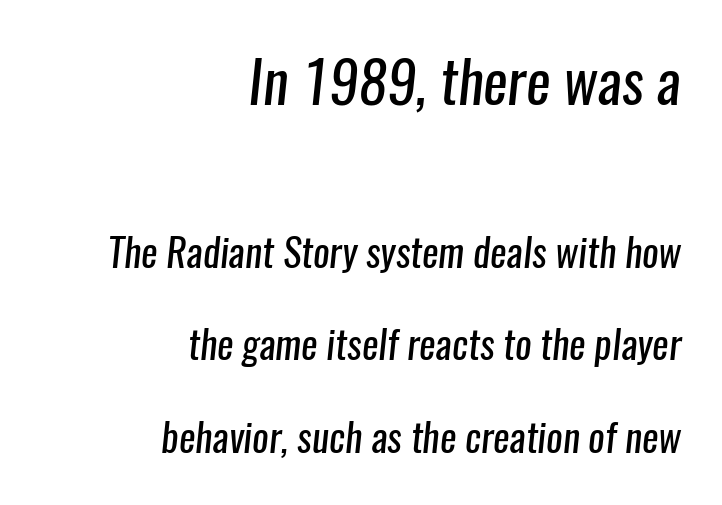
The rendering uses a large line-height, opening up the rows. Do the characters align in a grid? No, the font is proportional. The rendering keeps characters at their native spacing. Descender tails drop into unmarked territory. Top chunk: large. Bottom chunk: small.
